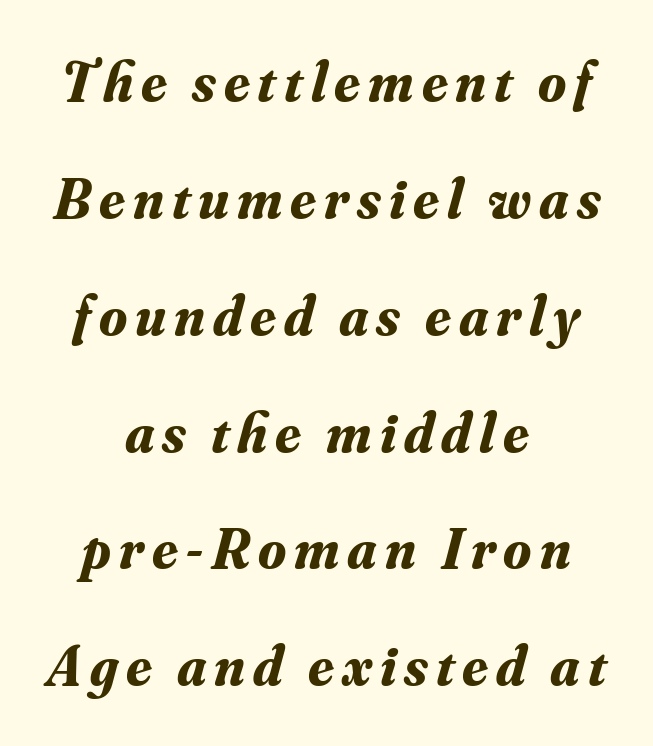
Leading: increased. Students, this is bold: see how much ink each stroke carries. One-word summary of the alignment: center. Yep, that's italic — everything's leaning.
